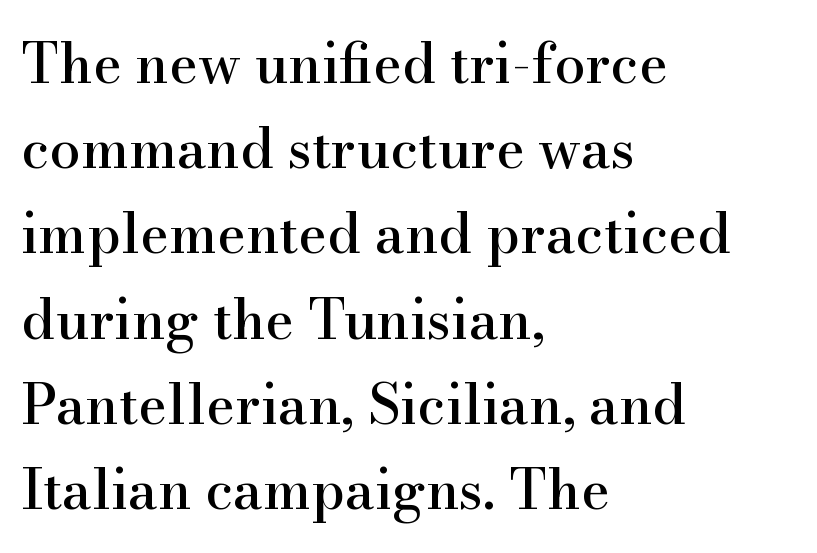
Students, observe: this is what conventionally led text looks like. Tracking here is standard; glyphs follow each other at the usual distance. Letterform terminals end in serifs throughout the passage. Anything drawn beneath the words? Only blank space. Note the varied advance widths — an 'i' is clearly narrower than an 'm'.
